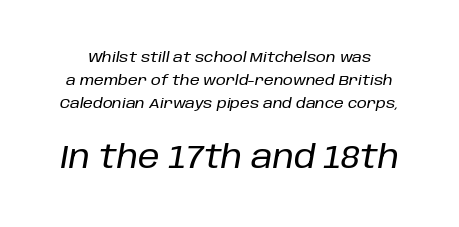
Q: Is the text italic (slanted)? A: Yes, it leans right by about 10 degrees.
Q: Is the text underlined? A: No.
Q: Is the spacing between letters normal or unusually wide? A: Normal.
Q: Is the spacing between lines tight, normal or loose? A: Normal.
Q: Which block of text is set in a larger size, the first (top) or the second (bottom)? A: The second (bottom) one.
Q: Width (condensed, normal, or wide)? A: Normal.
Q: Stroke contrast? A: Low.
Q: x-height? A: Large.
Q: Monospaced? A: No.
